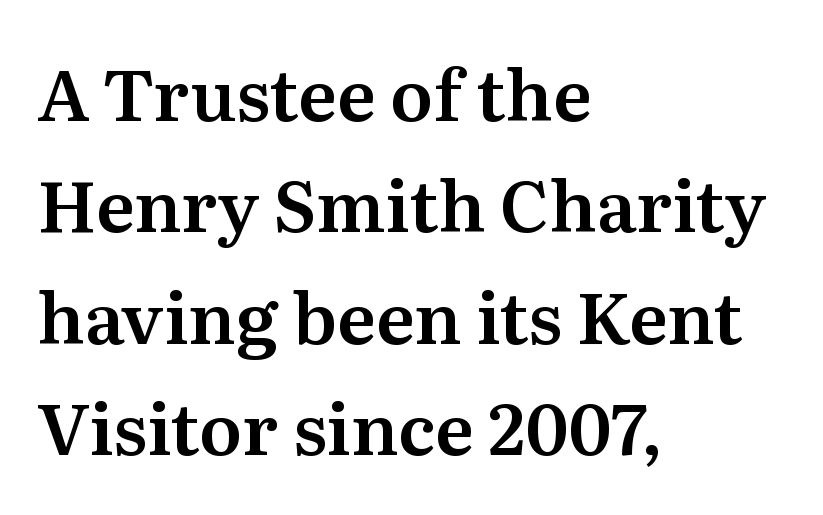
Q: Is the text italic (slanted)? A: No, it is upright.
Q: Is the typeface a serif or a sans-serif typeface? A: Serif.
Q: Is the text underlined? A: No.
Q: How is the paragraph aligned? A: Left-aligned.
Q: Is the spacing between letters normal or unusually wide? A: Normal.
Q: Is the spacing between lines tight, normal or loose? A: Normal.
Q: Width (condensed, normal, or wide)? A: Normal.
Q: Stroke contrast? A: Medium.
Q: x-height? A: Medium.
Q: Monospaced? A: No.
